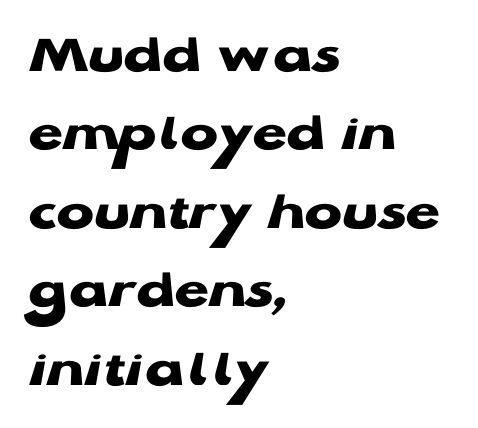
{"serif": "no", "italic": "no", "bold": "yes", "weight": "heavy", "width": "wide", "stroke_contrast": "low", "x_height": "medium", "monospaced": "no", "underline": "no", "align": "left", "line_spacing": "normal", "line_spacing_ratio": 1.4, "letter_spacing": "normal", "letter_spacing_em": 0.0, "glyph_px": 56}
